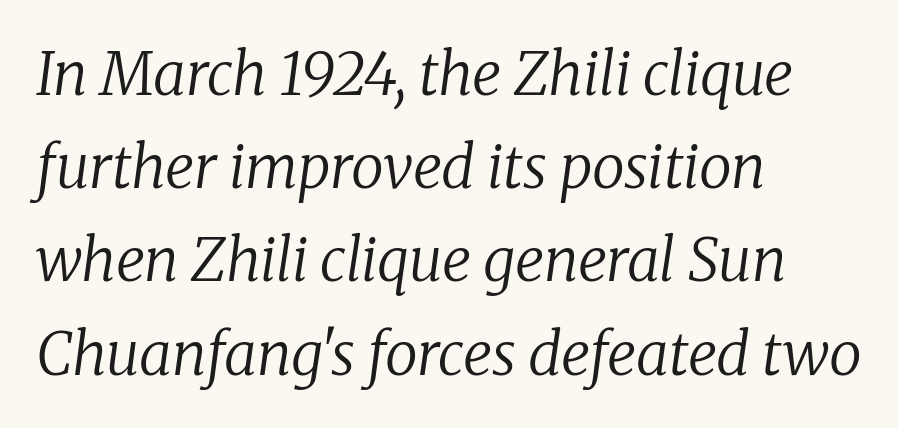
Q: Is the text bold? A: No.
Q: Is the text italic (slanted)? A: Yes, it leans right by about 8 degrees.
Q: Is the typeface a serif or a sans-serif typeface? A: Serif.
Q: Is the text underlined? A: No.
Q: How is the paragraph aligned? A: Left-aligned.
Q: Is the spacing between letters normal or unusually wide? A: Normal.
Q: Is the spacing between lines tight, normal or loose? A: Normal.
Q: Width (condensed, normal, or wide)? A: Normal.
Q: Stroke contrast? A: Low.
Q: x-height? A: Medium.
Q: Monospaced? A: No.
